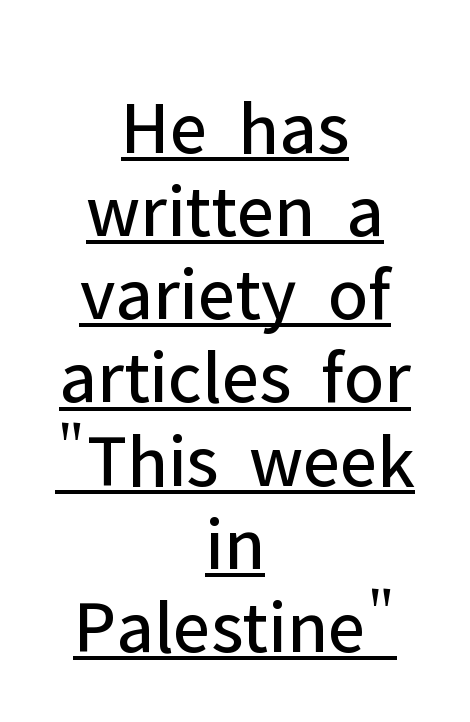
The image shows 77 px regular-weight sans-serif type, upright; set centered, tight line spacing (1.08x), normal letter spacing, underlined; low stroke contrast and a medium x-height.
